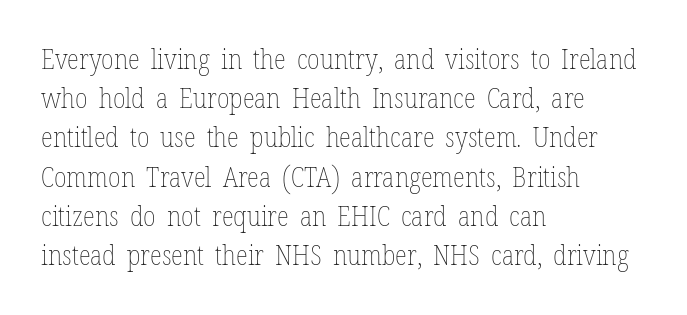
The image shows 28 px thin, condensed type, upright; set left-aligned, normal line spacing (1.4x), normal letter spacing, not underlined; low stroke contrast and a medium x-height.
